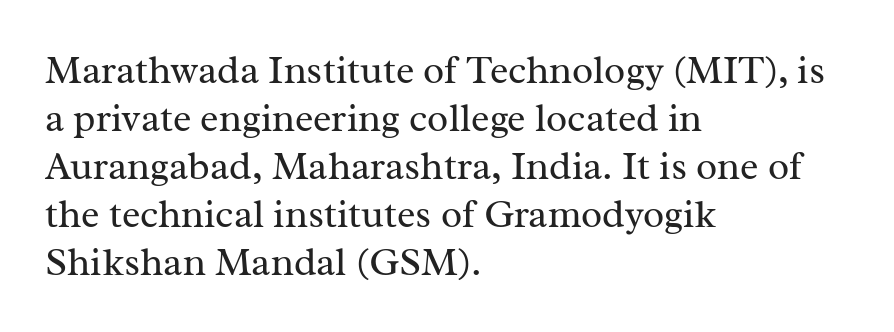
Q: Is the text bold? A: No.
Q: Is the text italic (slanted)? A: No, it is upright.
Q: Is the typeface a serif or a sans-serif typeface? A: Serif.
Q: Is the text underlined? A: No.
Q: How is the paragraph aligned? A: Left-aligned.
Q: Is the spacing between letters normal or unusually wide? A: Normal.
Q: Width (condensed, normal, or wide)? A: Normal.
Q: Stroke contrast? A: Medium.
Q: x-height? A: Medium.
Q: Monospaced? A: No.
